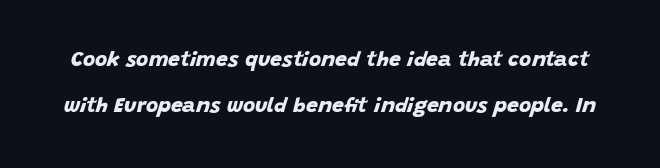
The image shows 21 px bold type; set loose line spacing (2.17x), normal letter spacing, not underlined.
